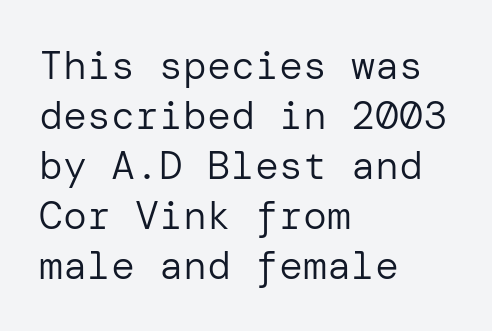
The image shows 40 px regular-weight sans-serif type, upright; set left-aligned, normal line spacing (1.25x), normal letter spacing, not underlined; low stroke contrast and a medium x-height.
